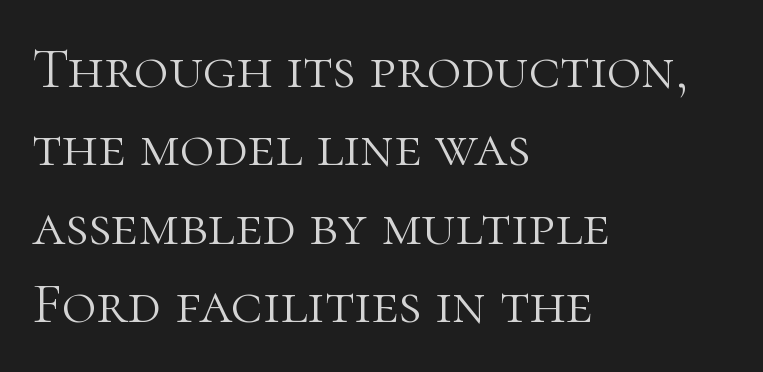
Each new line begins a customary step beneath the previous one. These lines stack with their left ends in a neat column. Nothing heavy about these letters — not bold at all. Do the characters align in a grid? No, the font is proportional. Plain, unruled lines of type.
